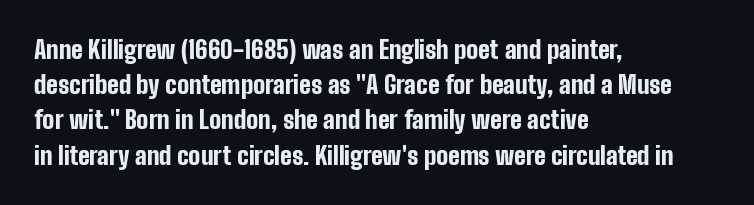
The image shows 25 px bold type, upright; set left-aligned, normal line spacing (1.41x), normal letter spacing, not underlined.
